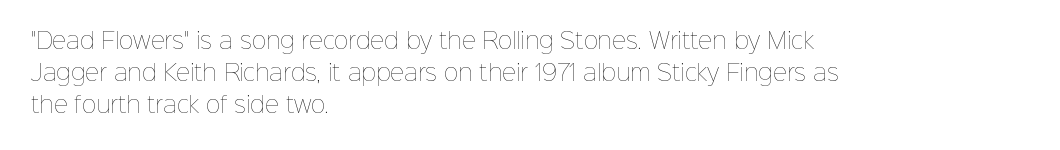
Q: Is the text bold? A: No.
Q: Is the text italic (slanted)? A: No, it is upright.
Q: Is the text underlined? A: No.
Q: How is the paragraph aligned? A: Left-aligned.
Q: Is the spacing between letters normal or unusually wide? A: Normal.
Q: Is the spacing between lines tight, normal or loose? A: Normal.
